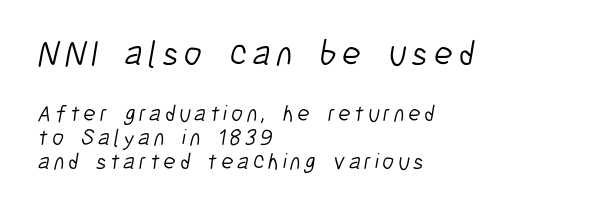
{"serif": "no", "bold": "no", "weight": "light", "width": "condensed", "stroke_contrast": "low", "x_height": "medium", "monospaced": "no", "underline": "no", "align": "left", "line_spacing": "tight", "line_spacing_ratio": 1.05, "larger_block": "first", "size_ratio": 1.52, "glyph_px": 35}
